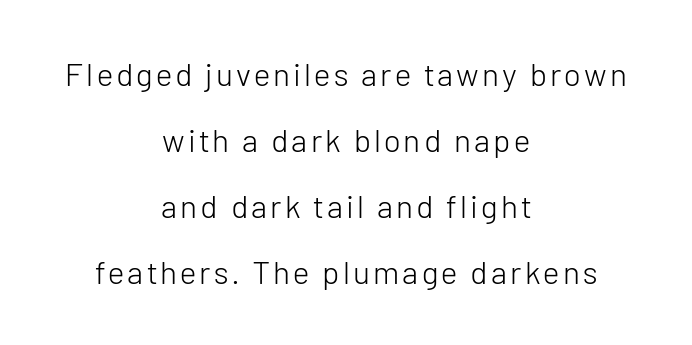
{"serif": "no", "italic": "no", "bold": "no", "weight": "light", "width": "normal", "stroke_contrast": "low", "x_height": "medium", "monospaced": "no", "underline": "no", "align": "center", "line_spacing": "loose", "line_spacing_ratio": 2.06, "glyph_px": 32}
